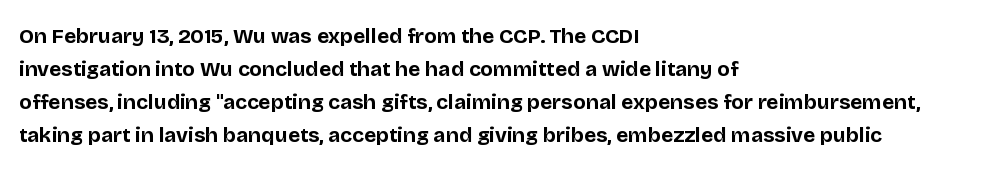
The sample has been set heavy, in full bold. Any mark beneath the type? The region is blank. The ragged edge is on the right, which tells us the setting is flush left. This sample uses plain, unmodified letter spacing. Posture: vertical. Does the leading feel generous? No, just average.
